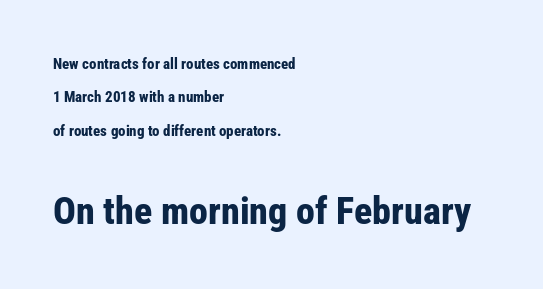
The image shows 38 px bold, condensed sans-serif type, upright; set left-aligned, loose line spacing (2.22x), normal letter spacing, not underlined; the second (bottom) block is 2.53x larger; low stroke contrast and a medium x-height.
